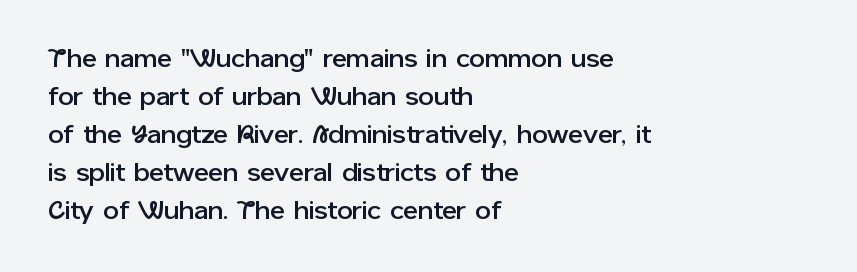
The image shows 25 px text type, upright; set left-aligned, normal line spacing (1.52x), normal letter spacing, not underlined.
